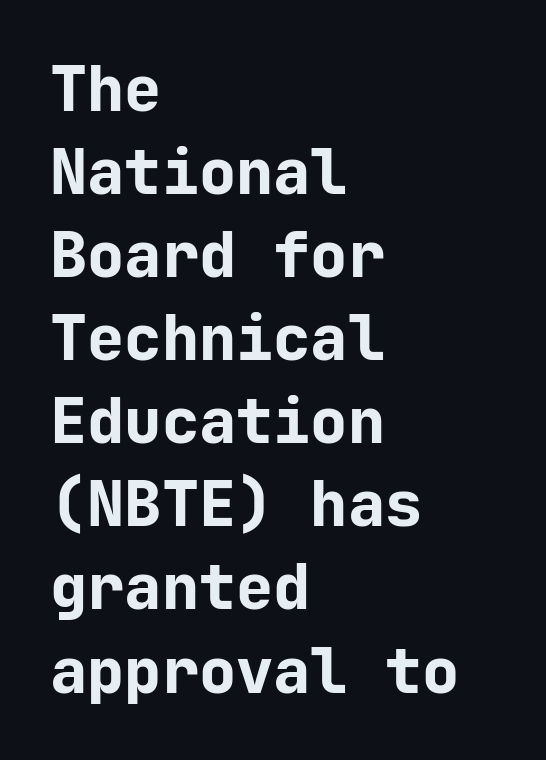
{"serif": "no", "italic": "no", "bold": "yes", "weight": "bold", "width": "normal", "stroke_contrast": "low", "x_height": "medium", "monospaced": "yes", "underline": "no", "align": "left", "line_spacing": "normal", "line_spacing_ratio": 1.34, "letter_spacing": "normal", "letter_spacing_em": 0.0, "glyph_px": 62}
